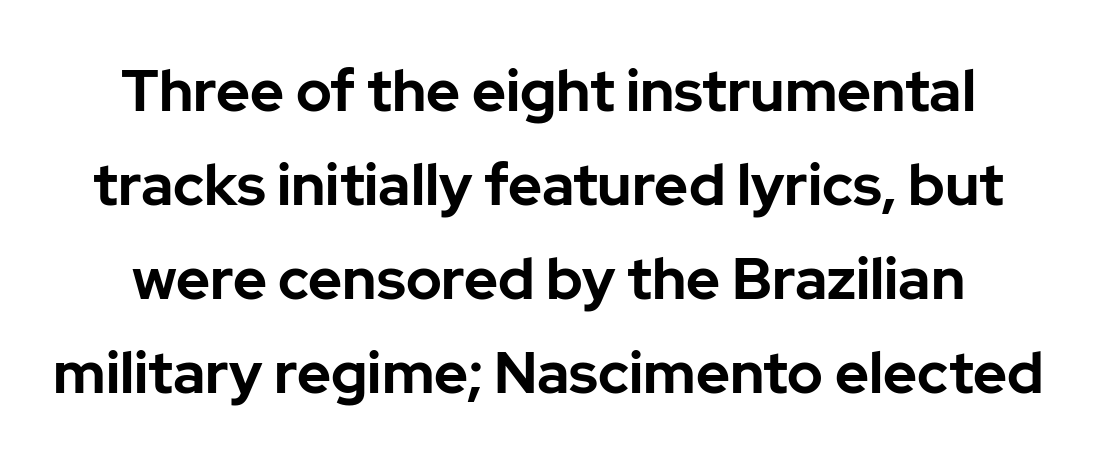
The image shows 58 px bold sans-serif type, upright; set normal line spacing (1.62x), normal letter spacing, not underlined; low stroke contrast and a medium x-height.
